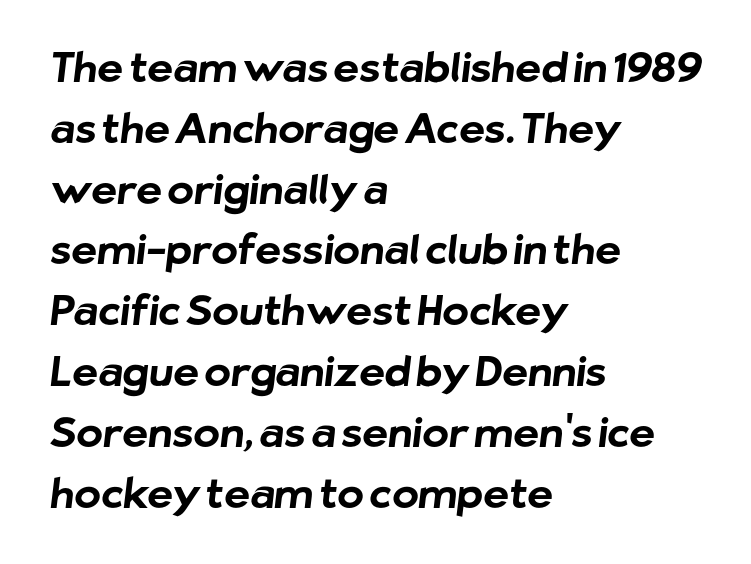
{"serif": "no", "bold": "yes", "weight": "bold", "width": "normal", "stroke_contrast": "low", "x_height": "medium", "monospaced": "no", "underline": "no", "align": "left", "line_spacing": "normal", "line_spacing_ratio": 1.52, "letter_spacing": "normal", "letter_spacing_em": 0.0, "glyph_px": 40}
